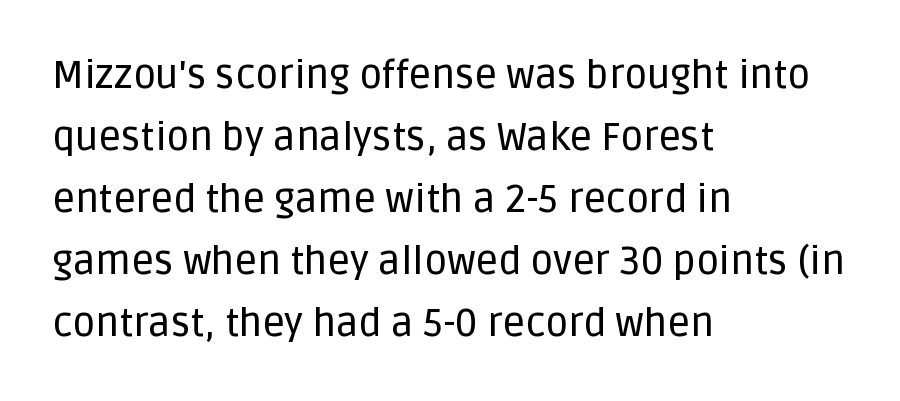
The image shows 39 px sans-serif type, upright; set left-aligned, normal line spacing (1.59x), normal letter spacing, not underlined; low stroke contrast and a large x-height.
